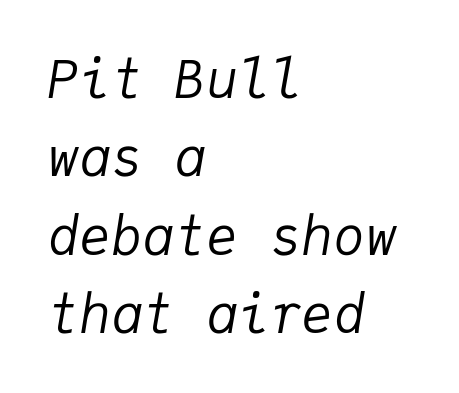
Q: Is the text bold? A: No.
Q: Is the text italic (slanted)? A: Yes, it leans right by about 9 degrees.
Q: Is the text underlined? A: No.
Q: How is the paragraph aligned? A: Left-aligned.
Q: Is the spacing between letters normal or unusually wide? A: Normal.
Q: Is the spacing between lines tight, normal or loose? A: Normal.
Q: Width (condensed, normal, or wide)? A: Normal.
Q: Stroke contrast? A: Low.
Q: x-height? A: Medium.
Q: Monospaced? A: Yes.
